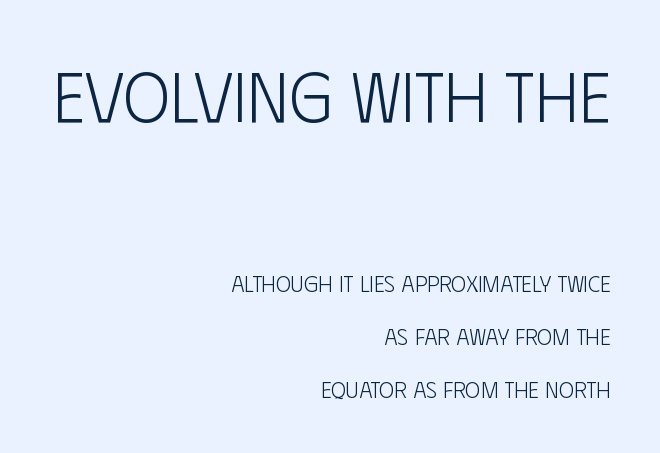
The image shows 70 px light, condensed sans-serif type, upright; set right-aligned, loose line spacing (2.31x), normal letter spacing, not underlined; the first (top) block is 3.04x larger; low stroke contrast and a large x-height.
